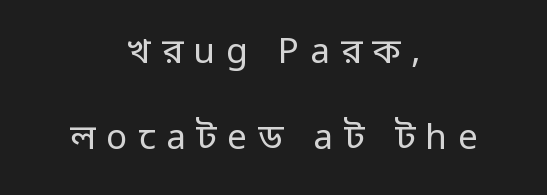
The image shows 35 px regular-weight sans-serif type, upright; set centered, loose line spacing (2.45x), unusually wide letter spacing (+0.31 em), not underlined; low stroke contrast and a medium x-height.
